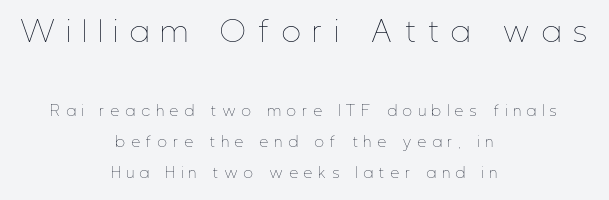
The image shows 28 px thin, condensed type, upright; set centered, loose line spacing (2.22x), unusually wide letter spacing (+0.44 em), not underlined; the first (top) block is 2.0x larger; low stroke contrast and a medium x-height.
